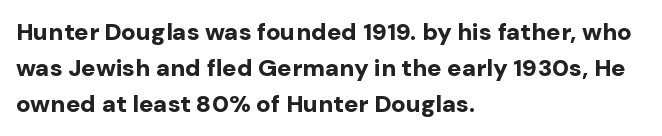
Q: Is the text bold? A: Yes.
Q: Is the text italic (slanted)? A: No, it is upright.
Q: Is the text underlined? A: No.
Q: How is the paragraph aligned? A: Left-aligned.
Q: Is the spacing between letters normal or unusually wide? A: Normal.
Q: Is the spacing between lines tight, normal or loose? A: Normal.
